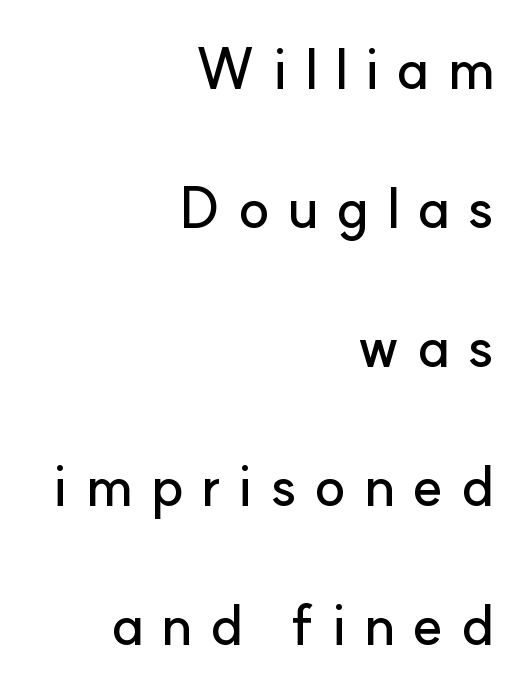
The image shows 57 px sans-serif type, upright; set right-aligned, loose line spacing (2.44x), unusually wide letter spacing (+0.3 em), not underlined; low stroke contrast and a small x-height.
